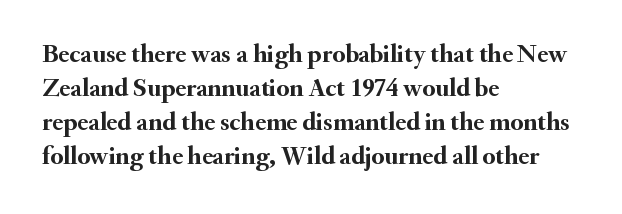
Typeset ragged right — the left edge is the straight one. Words float on clear page, feet unadorned. Vertically, the passage feels balanced, rows spaced as you'd expect. This sample uses plain, unmodified letter spacing. Summary of weight: heavy, a full bold. Characters remain perfectly vertical along every line.
